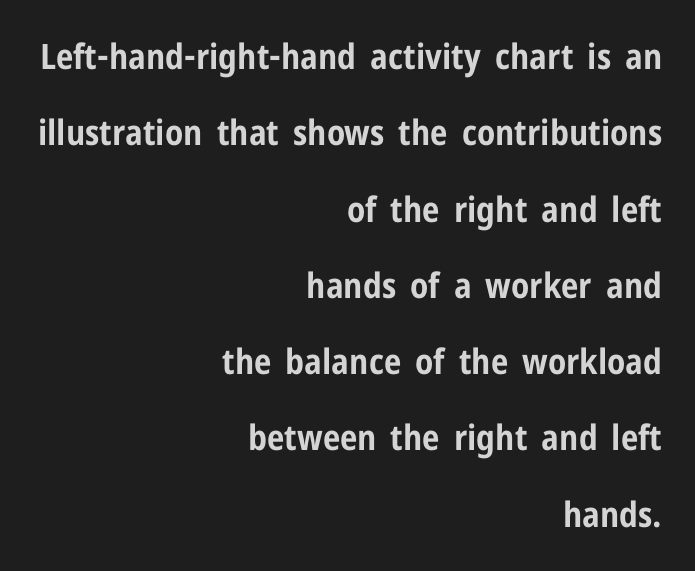
Is the letter spacing exaggerated? No — it looks like the ordinary default. Italic: no, the glyphs are upright roman. Each new line begins a long way beneath the previous one. Horizontally, the lines are justified to the trailing edge only. Proportional: the letters do not fall into vertical columns.
